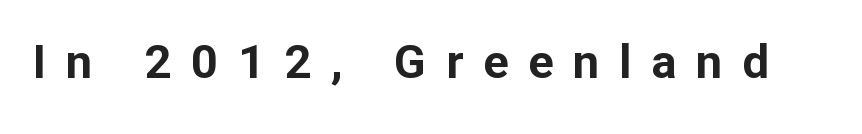
The image shows 47 px bold sans-serif type, upright; set unusually wide letter spacing (+0.42 em), not underlined; low stroke contrast and a medium x-height.
